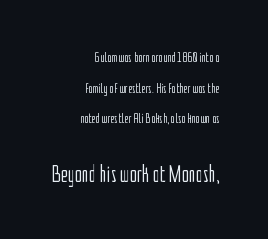
Small over large — that's the arrangement of the two blocks here. Weight: in the light-to-regular range. In terms of letterspacing, this is plain default setting. The strip under each line holds only bare page. Each new line begins a long way beneath the previous one.
